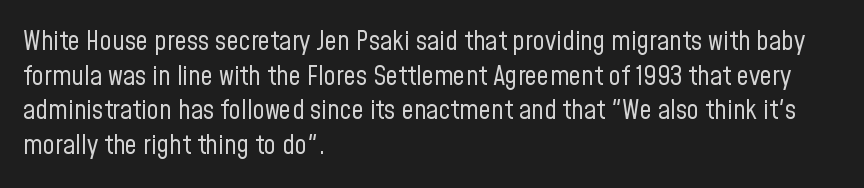
The image shows 27 px text type, upright; set left-aligned, normal line spacing (1.28x), normal letter spacing, not underlined.
